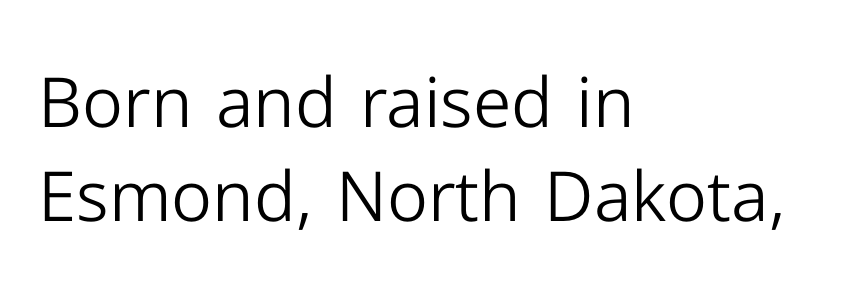
The rows are spaced the way most documents space them. Here the glyphs are tracked normally, forming tight word shapes. Unbolded letterforms with no extra heft. Classification — sans serif. The strip under each line holds only bare page. This sample has the flowing, uneven cadence of proportional lettering.
